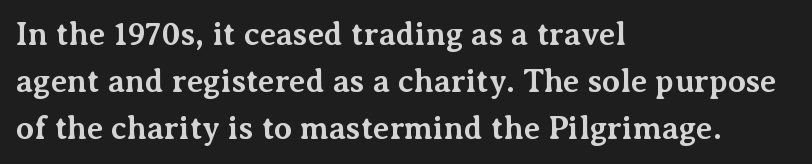
The image shows 32 px bold serif type, upright; set left-aligned, normal line spacing (1.47x), normal letter spacing, not underlined; medium stroke contrast and a medium x-height.
